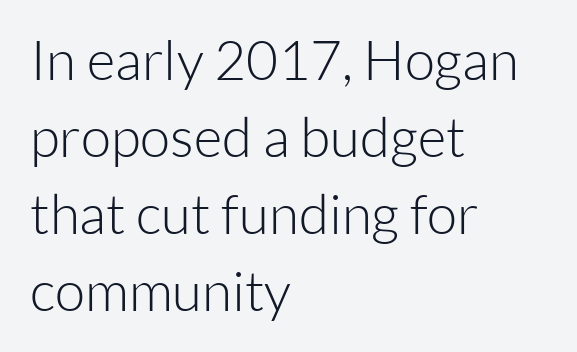
Q: Is the text bold? A: No.
Q: Is the text italic (slanted)? A: No, it is upright.
Q: Is the typeface a serif or a sans-serif typeface? A: Sans-serif.
Q: Is the text underlined? A: No.
Q: How is the paragraph aligned? A: Left-aligned.
Q: Is the spacing between letters normal or unusually wide? A: Normal.
Q: Is the spacing between lines tight, normal or loose? A: Normal.
Q: Width (condensed, normal, or wide)? A: Normal.
Q: Stroke contrast? A: Low.
Q: x-height? A: Medium.
Q: Monospaced? A: No.
